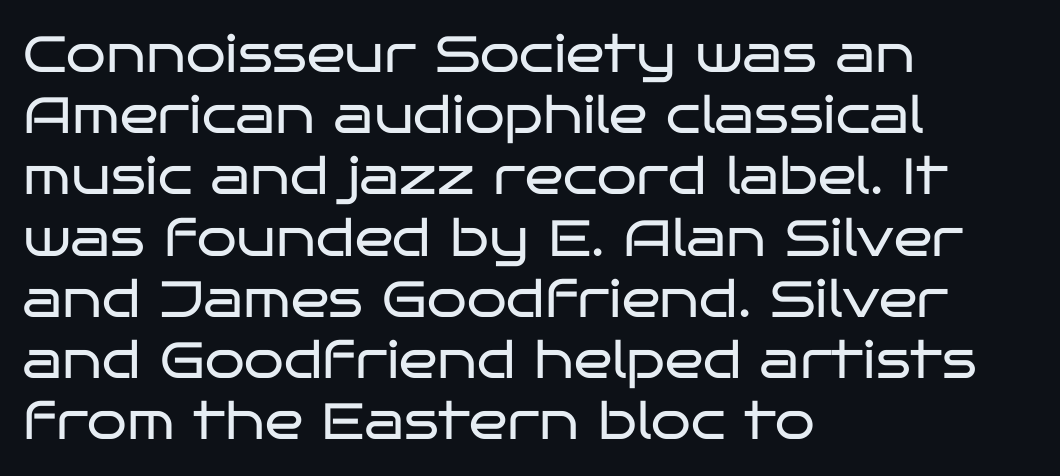
The image shows 51 px regular-weight, wide sans-serif type, upright; set left-aligned, line spacing 1.2x, normal letter spacing, not underlined; low stroke contrast and a large x-height.
